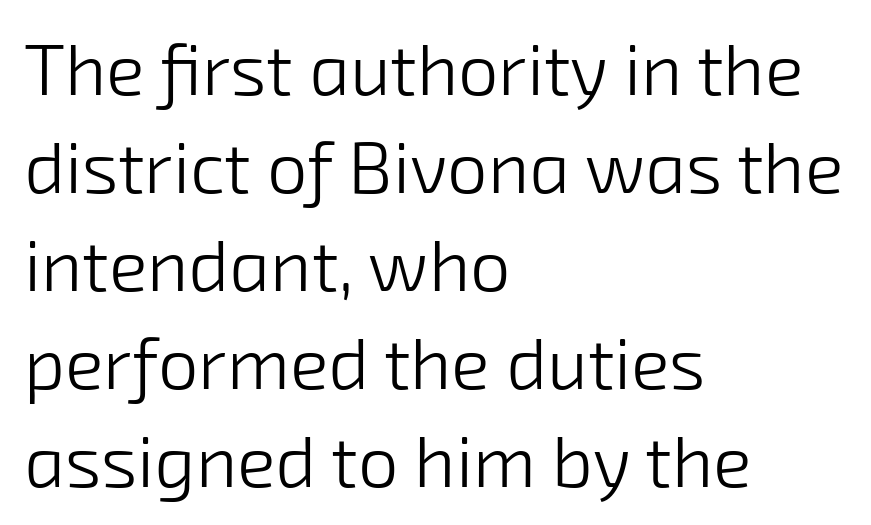
{"serif": "no", "bold": "no", "weight": "light", "width": "normal", "stroke_contrast": "low", "x_height": "medium", "monospaced": "no", "underline": "no", "align": "left", "line_spacing": "normal", "line_spacing_ratio": 1.36, "letter_spacing": "normal", "letter_spacing_em": 0.0, "glyph_px": 72}
